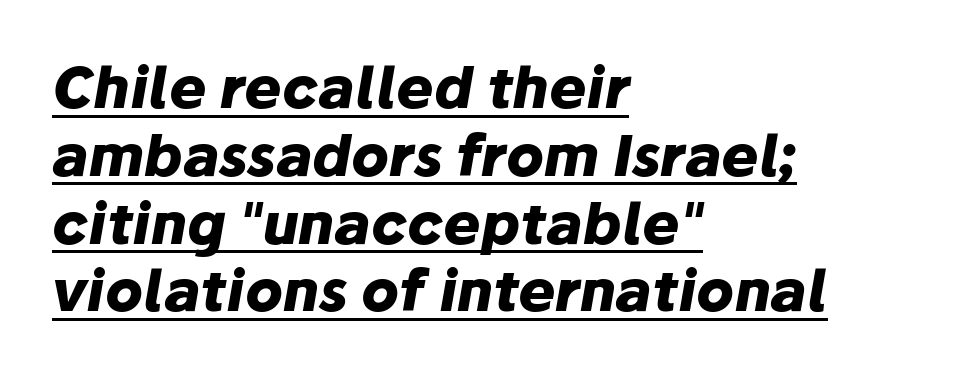
Varying glyph widths throughout — classic text-font behaviour. A typesetter would call this zero additional tracking. Style check: oblique. Each line starts at the same left margin while the right side varies. Plenty of ink on the page — the face is bold.
